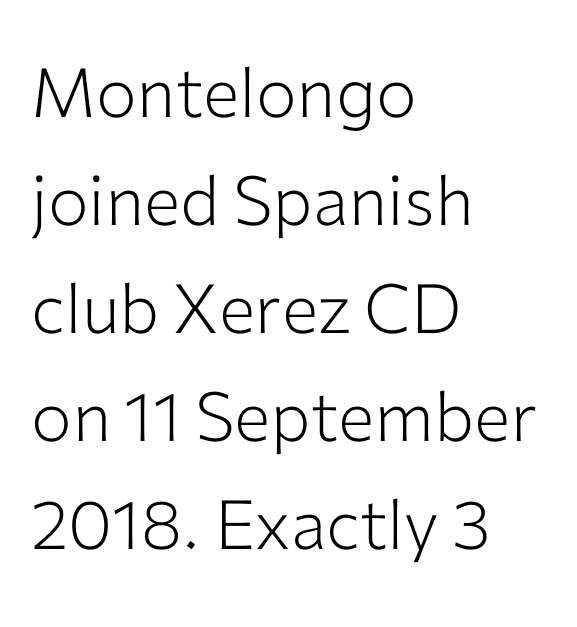
This sample has the flowing, uneven cadence of proportional lettering. Tracking value appears to be zero — textbook default spacing. One glance says typical: line gaps are just what's usual. Teacher's note: observe the even left margin — that is flush-left alignment.
